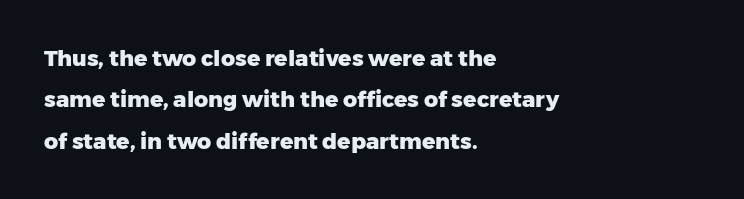
The image shows 22 px bold type, upright; set left-aligned, line spacing 1.88x, normal letter spacing, not underlined.
